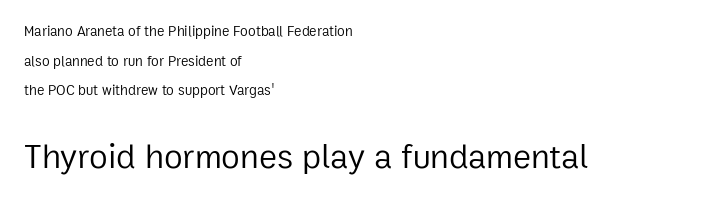
{"serif": "no", "italic": "no", "bold": "no", "weight": "regular", "width": "normal", "stroke_contrast": "low", "x_height": "medium", "monospaced": "no", "underline": "no", "align": "left", "line_spacing": "loose", "line_spacing_ratio": 2.11, "letter_spacing": "normal", "letter_spacing_em": 0.0, "larger_block": "second", "size_ratio": 2.43, "glyph_px": 34}
